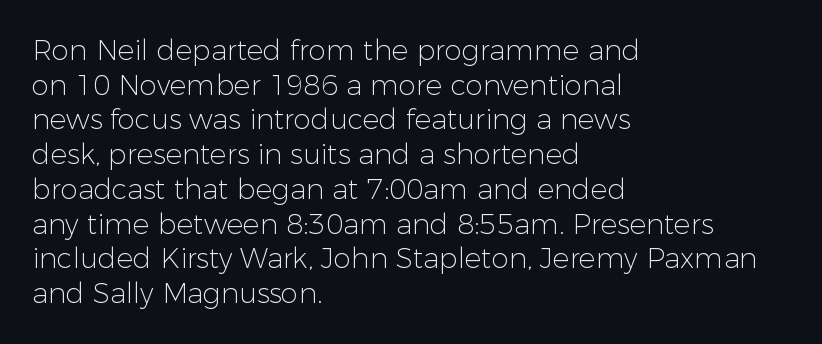
Q: Is the text bold? A: No.
Q: Is the text italic (slanted)? A: No, it is upright.
Q: Is the typeface a serif or a sans-serif typeface? A: Sans-serif.
Q: Is the text underlined? A: No.
Q: How is the paragraph aligned? A: Left-aligned.
Q: Is the spacing between letters normal or unusually wide? A: Normal.
Q: Width (condensed, normal, or wide)? A: Normal.
Q: Stroke contrast? A: Low.
Q: x-height? A: Medium.
Q: Monospaced? A: No.
